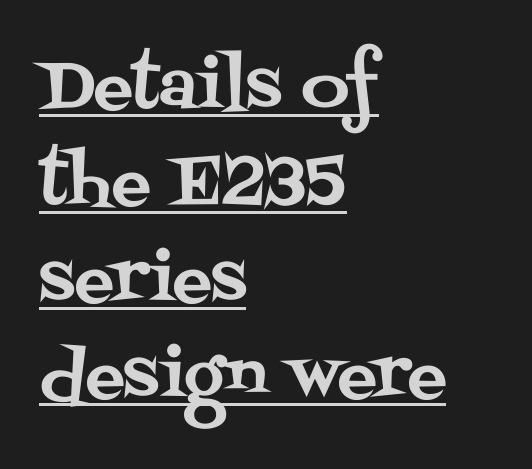
{"serif": "yes", "italic": "no", "width": "normal", "stroke_contrast": "medium", "x_height": "large", "monospaced": "no", "underline": "yes", "align": "left", "line_spacing": "normal", "line_spacing_ratio": 1.46, "letter_spacing": "normal", "letter_spacing_em": 0.0, "glyph_px": 66}
